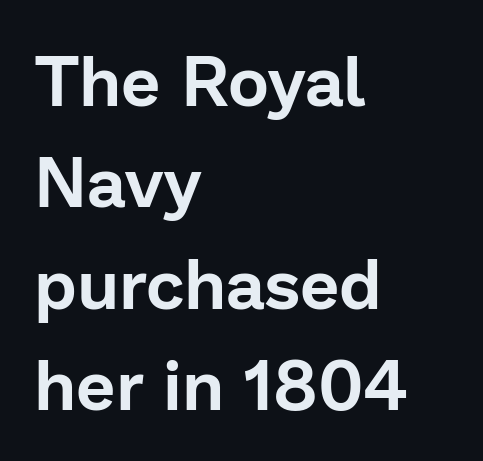
These lines are composed in type without serifs. The line-height multiplier appears to be the usual default. Inter-character spacing is left at the font's built-in metrics. The text block is weighted toward the left margin, trailing off unevenly rightward.
